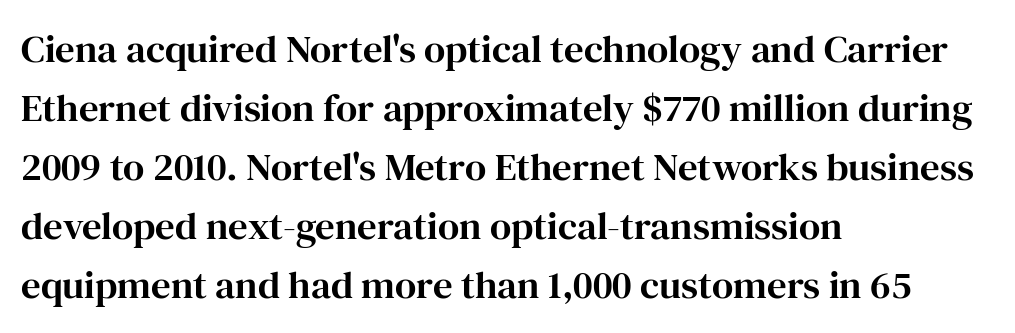
Q: Is the text italic (slanted)? A: No, it is upright.
Q: Is the typeface a serif or a sans-serif typeface? A: Serif.
Q: Is the text underlined? A: No.
Q: How is the paragraph aligned? A: Left-aligned.
Q: Is the spacing between letters normal or unusually wide? A: Normal.
Q: Is the spacing between lines tight, normal or loose? A: Normal.
Q: Width (condensed, normal, or wide)? A: Normal.
Q: Stroke contrast? A: High.
Q: x-height? A: Medium.
Q: Monospaced? A: No.
